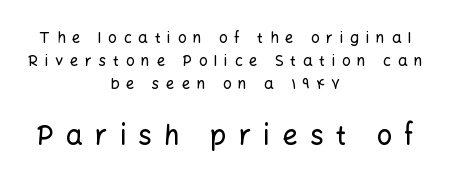
{"italic": "no", "underline": "no", "align": "center", "line_spacing": "normal", "line_spacing_ratio": 1.52, "letter_spacing": "wide", "letter_spacing_em": 0.45, "larger_block": "second", "size_ratio": 1.8, "glyph_px": 27}
